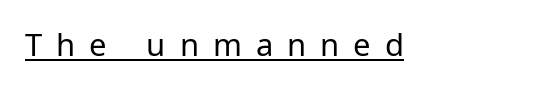
The image shows 31 px regular-weight sans-serif type, upright; set unusually wide letter spacing (+0.45 em), underlined; low stroke contrast and a medium x-height.
